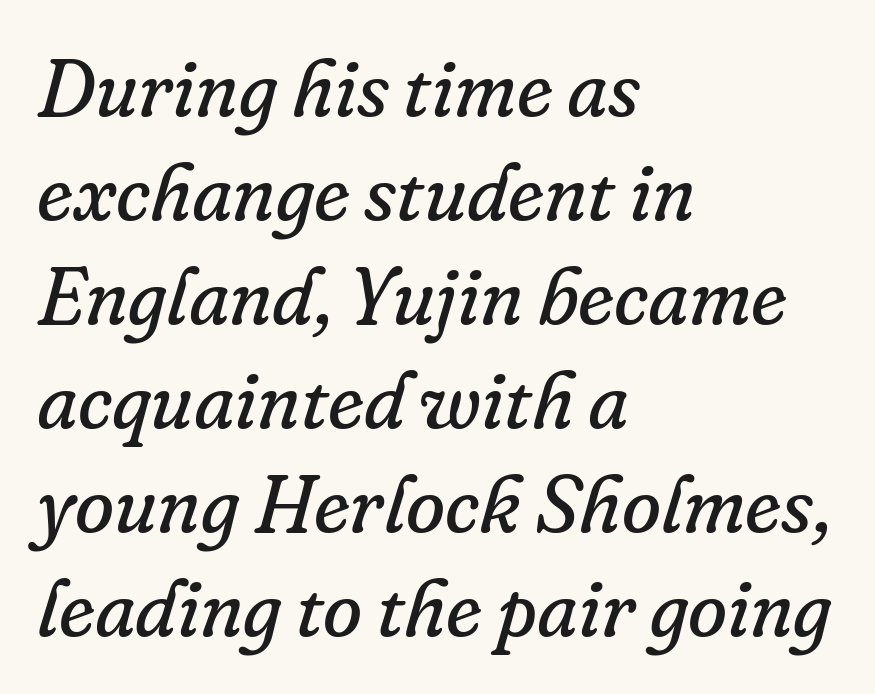
{"serif": "yes", "italic": "yes", "lean": "right", "slant_degrees": 16, "bold": "no", "weight": "regular", "width": "normal", "stroke_contrast": "low", "x_height": "small", "monospaced": "no", "underline": "no", "align": "left", "line_spacing": "normal", "line_spacing_ratio": 1.3, "letter_spacing": "normal", "letter_spacing_em": 0.0, "glyph_px": 80}
